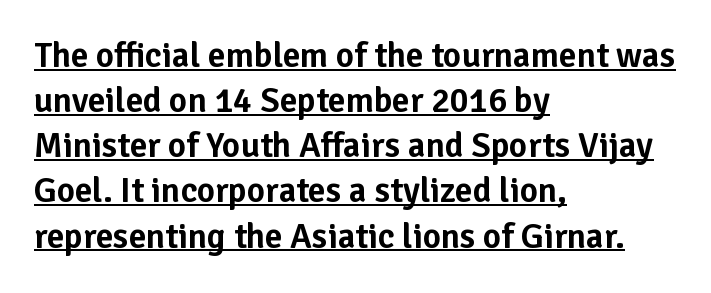
Ascenders rise straight up at ninety degrees. Regarding leading, the lines here are spaced in the standard way. The passage shown has conventional tracking throughout. The font family rendered here belongs to the sans-serif group. Varying glyph widths throughout — classic text-font behaviour.
